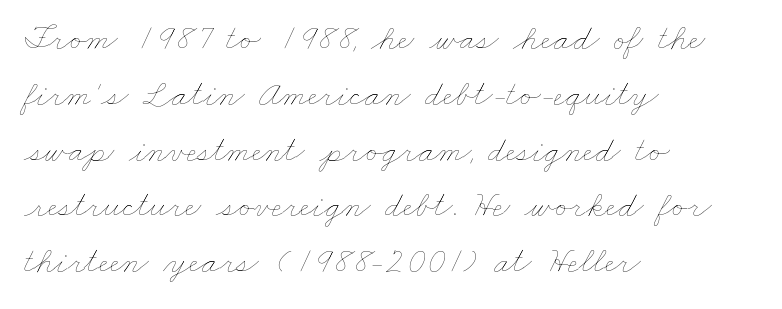
The image shows 36 px thin, wide type; set left-aligned, normal line spacing (1.55x), normal letter spacing, not underlined; low stroke contrast and a small x-height.
